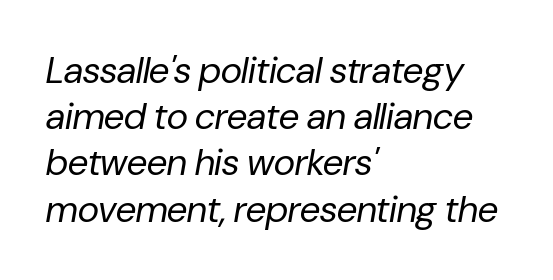
Tracking value appears to be zero — textbook default spacing. Each row of text sits above clean, open space. Evenly set lines give the paragraph a standard silhouette. It's the slanting kind of type.
